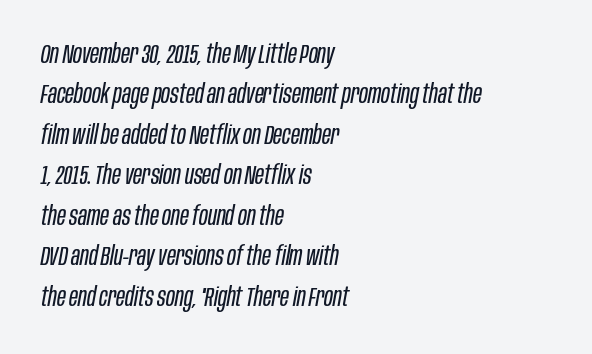
The image shows 27 px text type, italic (leaning right); set left-aligned, normal line spacing (1.5x), normal letter spacing, not underlined.
